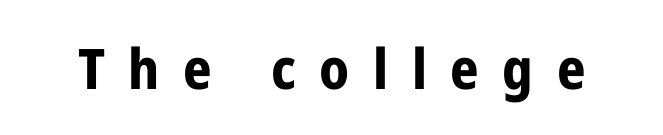
The image shows 56 px bold, condensed sans-serif type, upright; set unusually wide letter spacing (+0.42 em), not underlined; low stroke contrast and a medium x-height.
